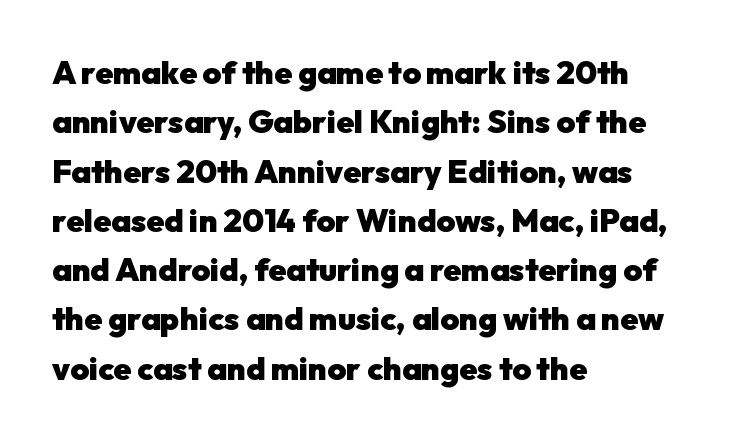
Q: Is the text bold? A: Yes.
Q: Is the text italic (slanted)? A: No, it is upright.
Q: Is the typeface a serif or a sans-serif typeface? A: Sans-serif.
Q: Is the text underlined? A: No.
Q: How is the paragraph aligned? A: Left-aligned.
Q: Is the spacing between letters normal or unusually wide? A: Normal.
Q: Is the spacing between lines tight, normal or loose? A: Normal.
Q: Width (condensed, normal, or wide)? A: Normal.
Q: Stroke contrast? A: Low.
Q: x-height? A: Medium.
Q: Monospaced? A: No.
